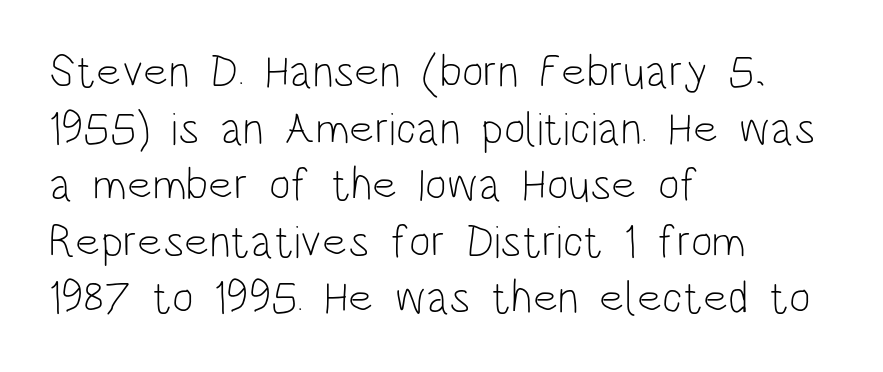
{"serif": "no", "italic": "no", "bold": "no", "weight": "light", "width": "condensed", "stroke_contrast": "low", "x_height": "large", "monospaced": "no", "underline": "no", "align": "left", "line_spacing_ratio": 1.23, "letter_spacing": "normal", "letter_spacing_em": 0.0, "glyph_px": 46}
